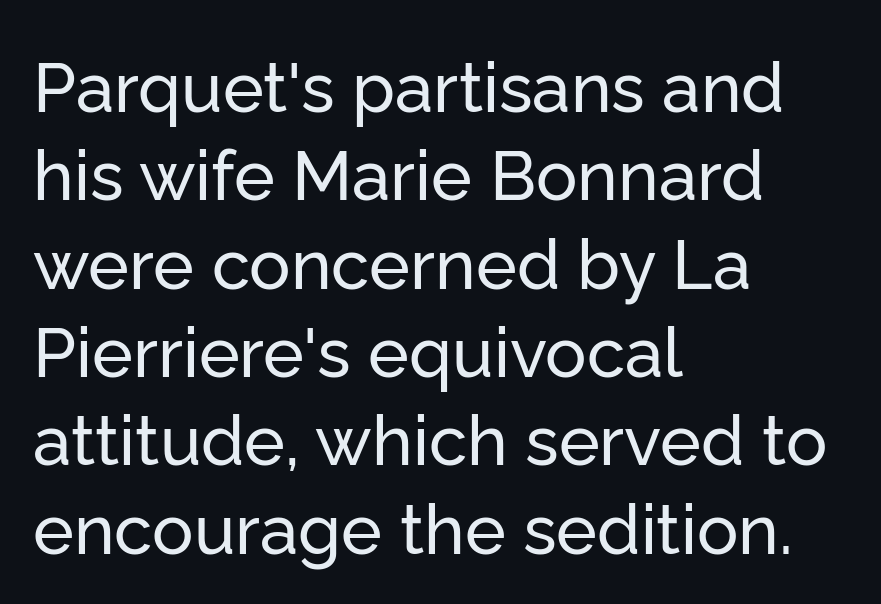
The image shows 69 px sans-serif type, upright; set left-aligned, normal line spacing (1.28x), normal letter spacing, not underlined; low stroke contrast and a medium x-height.
